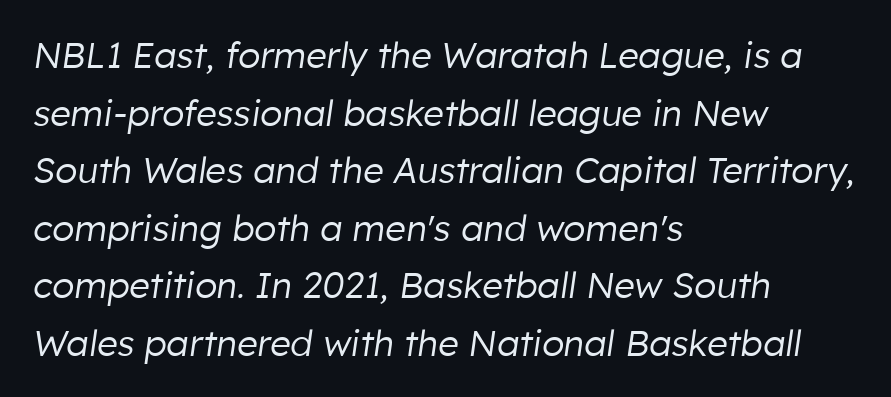
Rendered with sloped, italic letterforms. Evenly set lines give the paragraph a standard silhouette. Compared with a typical body face, this is equally light or lighter still. Think of a printed novel: that variable character pitch is what you see here. Glyph-to-glyph distance matches everyday printed text.
